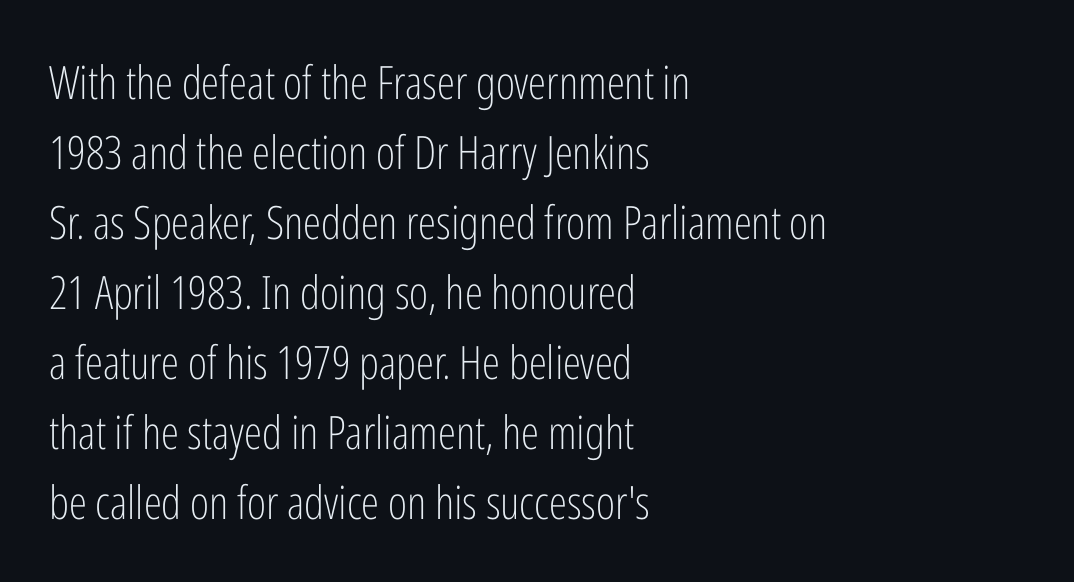
Interline gaps are of average width in this sample. Do the characters align in a grid? No, the font is proportional. Letter spacing: default. I'd call this a sans setting — the letters go barefoot. It's the straight-up-and-down kind of type. The strokes carry an ordinary text weight at most.
